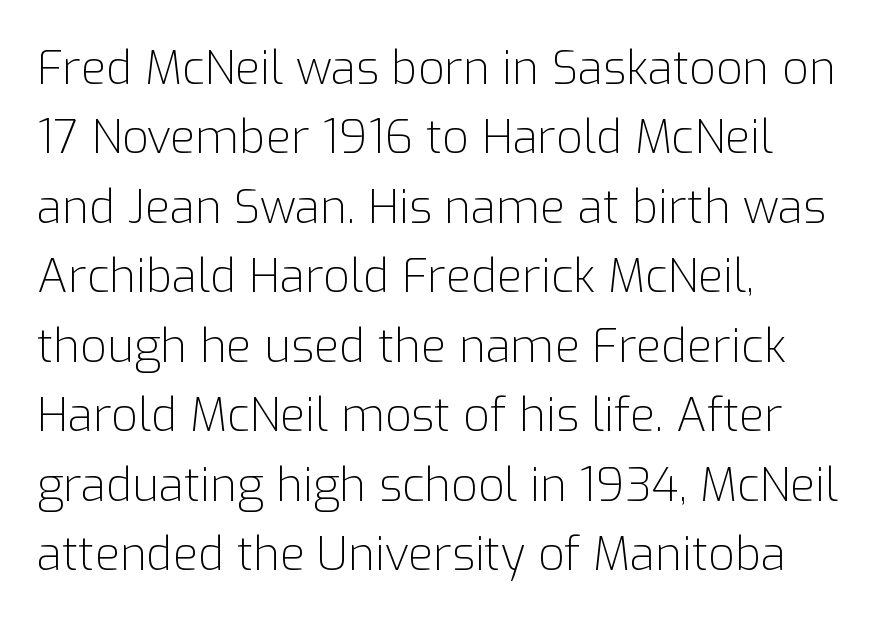
Typographically, this falls in the sans-serif category. Interline gaps are of average width in this sample. Do the characters align in a grid? No, the font is proportional. Tracking here is standard; glyphs follow each other at the usual distance. Rule under the text: the space is simply empty.
